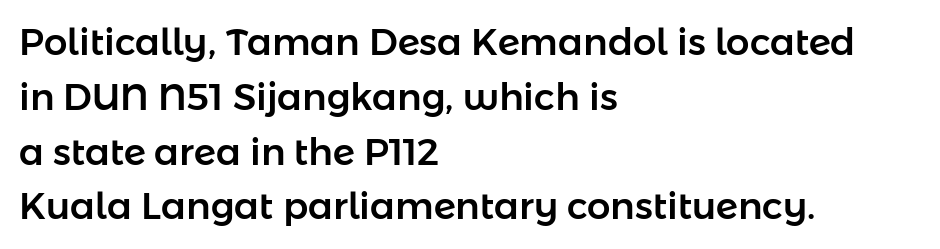
This rendering employs a face without finishing strokes, i.e., a sans-serif. The face used here is rendered with its standard letterfit. In CSS terms this would be text-align: left. Ascenders rise straight up at ninety degrees.
